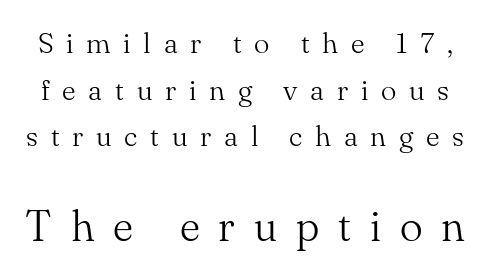
The image shows 43 px light serif type, upright; set normal line spacing (1.61x), unusually wide letter spacing (+0.44 em), not underlined; the second (bottom) block is 1.48x larger; medium stroke contrast and a small x-height.
